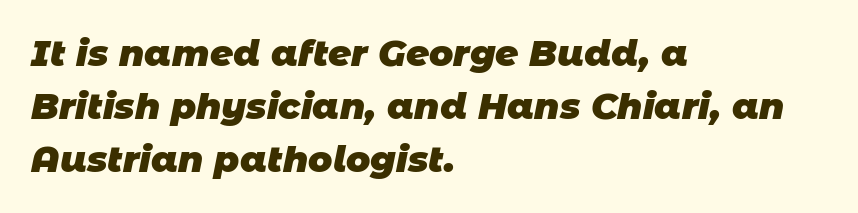
The image shows 36 px heavy sans-serif type; set left-aligned, normal line spacing (1.47x), normal letter spacing, not underlined; low stroke contrast and a large x-height.
